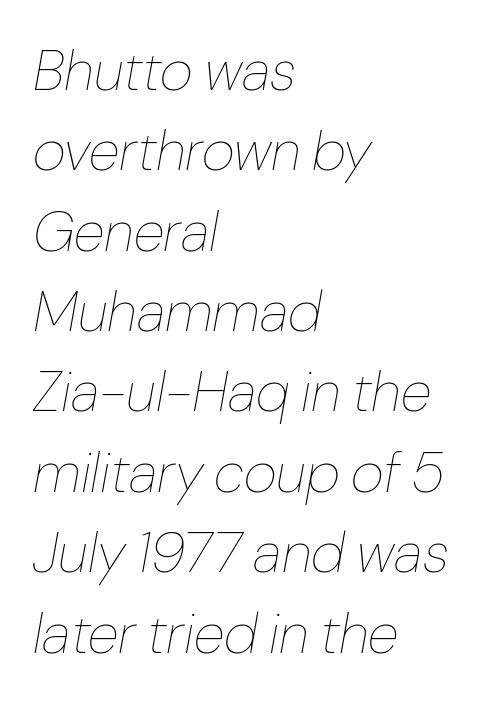
{"italic": "yes", "lean": "right", "slant_degrees": 10, "bold": "no", "weight": "thin", "width": "normal", "stroke_contrast": "low", "x_height": "medium", "monospaced": "no", "underline": "no", "align": "left", "line_spacing": "normal", "line_spacing_ratio": 1.41, "letter_spacing": "normal", "letter_spacing_em": 0.0, "glyph_px": 57}
